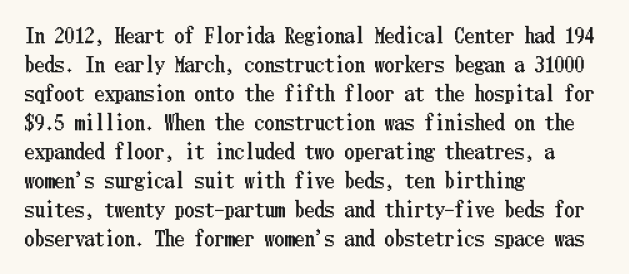
Rows of type keep a routine distance in the vertical direction. Is the block centered? No — it sits flush against the left margin. No italicization has been applied; the sample stays upright. Letters rest on an invisible, unmarked baseline.
